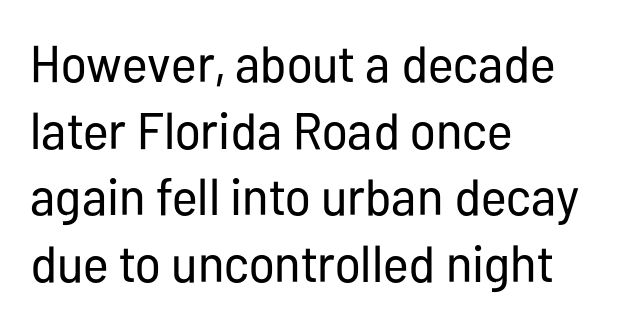
The strip under each line holds only bare page. This sample has the flowing, uneven cadence of proportional lettering. Is this a sans? Yes — the strokes have no serifs. There is no visible air inserted between adjacent glyphs. Evenly set lines give the paragraph a standard silhouette. Heft: none added — not bold.
